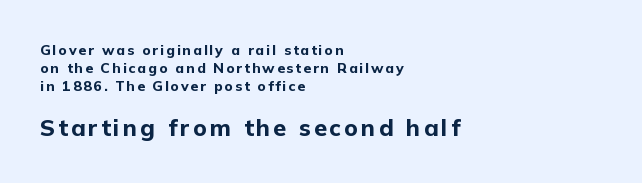
Q: Is the text bold? A: Yes.
Q: Is the text italic (slanted)? A: No, it is upright.
Q: Is the text underlined? A: No.
Q: How is the paragraph aligned? A: Left-aligned.
Q: Is the spacing between lines tight, normal or loose? A: Normal.
Q: Which block of text is set in a larger size, the first (top) or the second (bottom)? A: The second (bottom) one.
